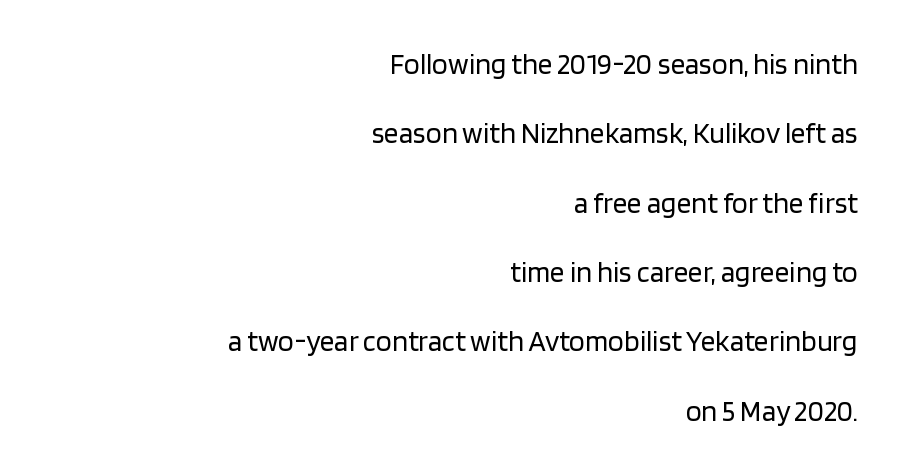
The characters are drawn with everyday or finer stroke widths. Honestly, the rows look like they've been pulled way apart. A student would call this right alignment; a typographer would say flush right, rag left. The face used here is rendered with its standard letterfit.
